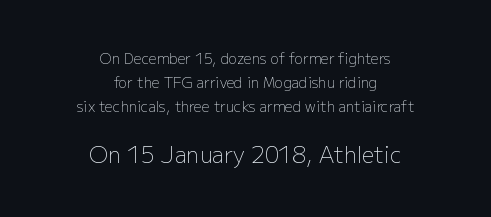
The image shows 22 px text type, upright; set centered, line spacing 1.72x, normal letter spacing, not underlined; the second (bottom) block is 1.57x larger.
